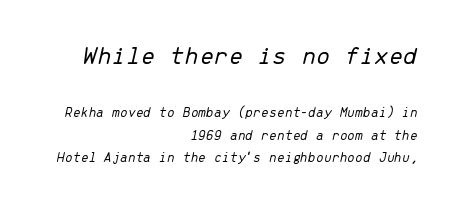
Clear beneath every line of the passage. Line endings align vertically; line beginnings do not. Regular leading. Spacing between characters is what you'd get straight out of the box.
